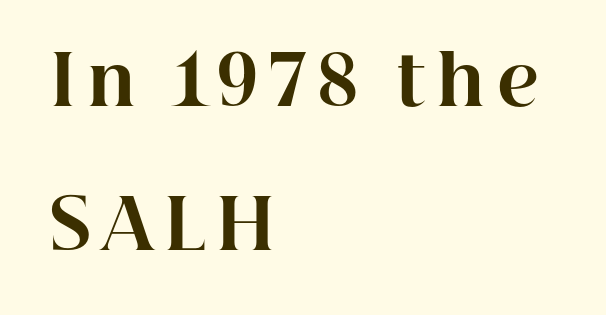
This is the regular roman posture of the typeface. Thick stems and heavy bowls — unmistakably bold. Line starts are locked; line ends wander. Think of a printed novel: that variable character pitch is what you see here.
